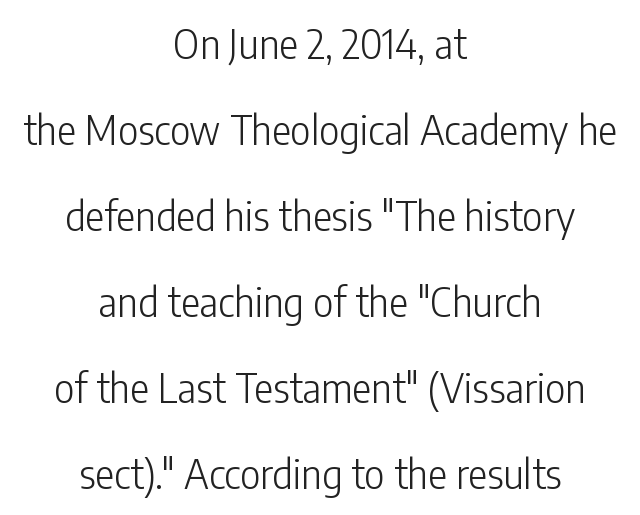
Layout note: lines centered. Caption: face not bold, strokes unweighted. Letter spacing: default. The zone under the glyphs is completely vacant.
